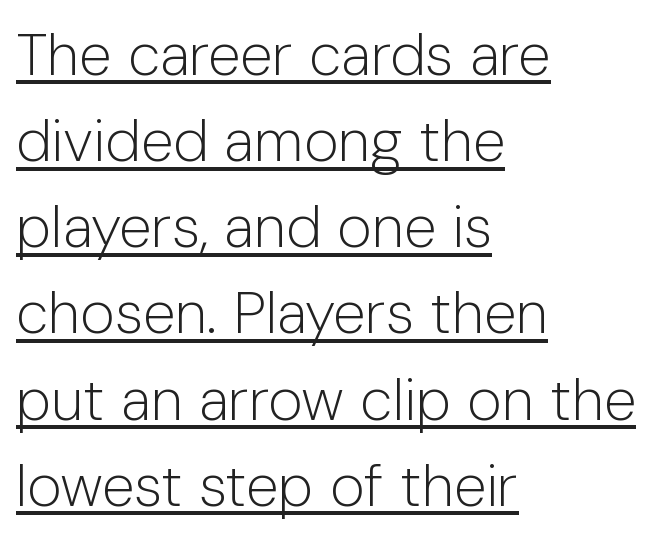
Letterform terminals end flat and unadorned throughout the passage. Underline: present. The rendering uses natural spacing where letterforms have individual widths. The face used here is rendered with its standard letterfit. Quick note: interline space is typical.
